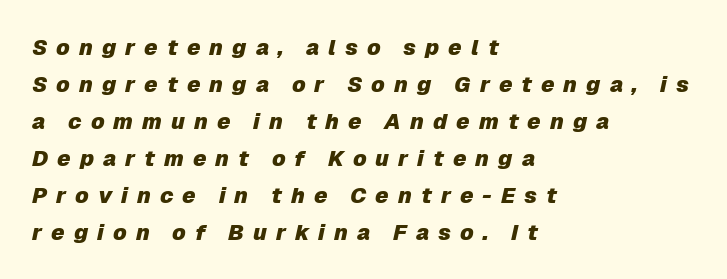
Q: Is the text bold? A: Yes.
Q: Is the text italic (slanted)? A: Yes, it leans right by about 12 degrees.
Q: Is the text underlined? A: No.
Q: How is the paragraph aligned? A: Left-aligned.
Q: Is the spacing between letters normal or unusually wide? A: Unusually wide.
Q: Is the spacing between lines tight, normal or loose? A: Normal.
